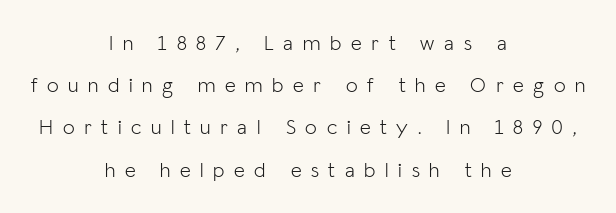
Q: Is the text bold? A: No.
Q: Is the text italic (slanted)? A: No, it is upright.
Q: Is the text underlined? A: No.
Q: How is the paragraph aligned? A: Centered.
Q: Is the spacing between letters normal or unusually wide? A: Unusually wide.
Q: Is the spacing between lines tight, normal or loose? A: Loose.
